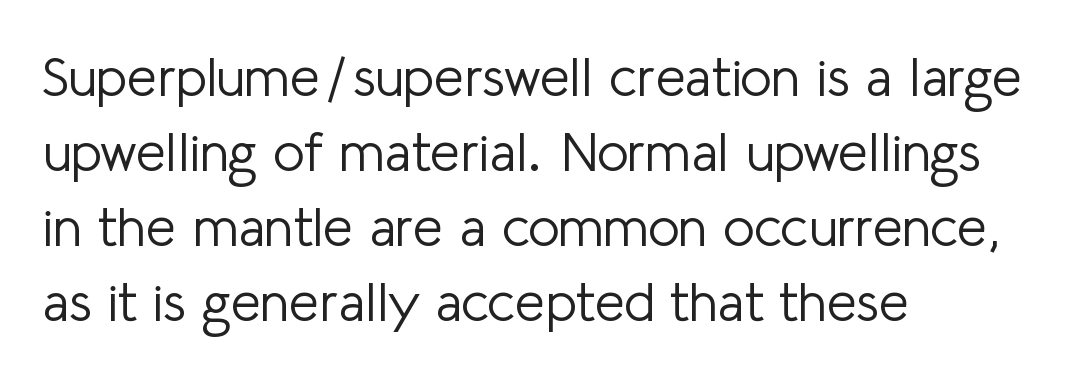
Q: Is the text bold? A: No.
Q: Is the text italic (slanted)? A: No, it is upright.
Q: Is the typeface a serif or a sans-serif typeface? A: Sans-serif.
Q: Is the text underlined? A: No.
Q: How is the paragraph aligned? A: Left-aligned.
Q: Is the spacing between letters normal or unusually wide? A: Normal.
Q: Is the spacing between lines tight, normal or loose? A: Normal.
Q: Width (condensed, normal, or wide)? A: Normal.
Q: Stroke contrast? A: Low.
Q: x-height? A: Medium.
Q: Monospaced? A: No.
